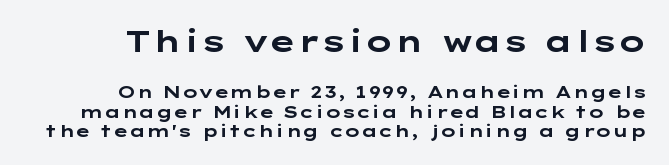
The image shows 30 px bold, wide sans-serif type, upright; set right-aligned, line spacing 1.16x, normal letter spacing, not underlined; the first (top) block is 1.76x larger; low stroke contrast and a medium x-height.
